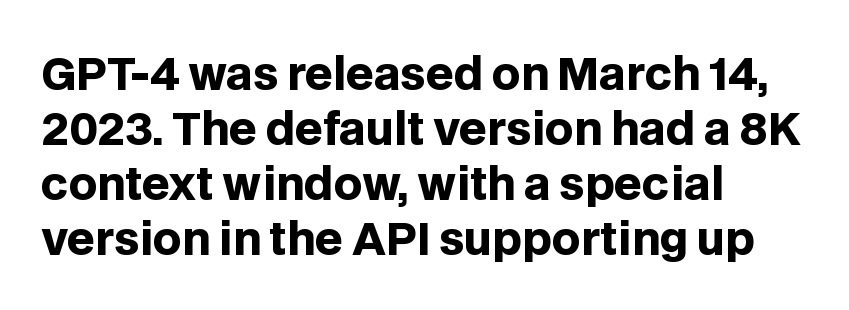
{"serif": "no", "italic": "no", "bold": "yes", "weight": "heavy", "width": "normal", "stroke_contrast": "low", "x_height": "large", "monospaced": "no", "underline": "no", "align": "left", "line_spacing": "normal", "line_spacing_ratio": 1.25, "letter_spacing": "normal", "letter_spacing_em": 0.0, "glyph_px": 44}
